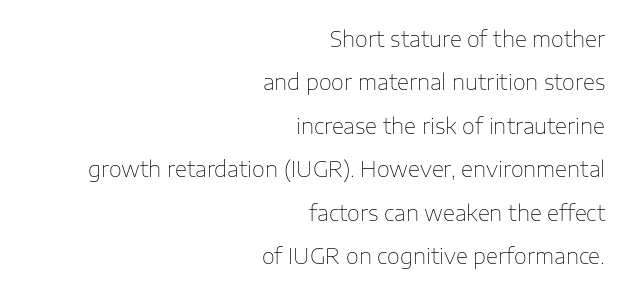
{"italic": "no", "bold": "no", "underline": "no", "align": "right", "line_spacing": "loose", "line_spacing_ratio": 2.07, "letter_spacing": "normal", "letter_spacing_em": 0.0, "glyph_px": 21}
